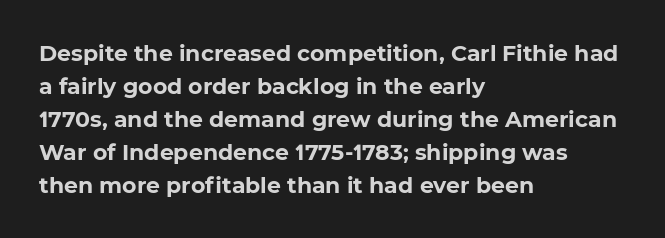
Q: Is the text bold? A: Yes.
Q: Is the text underlined? A: No.
Q: How is the paragraph aligned? A: Left-aligned.
Q: Is the spacing between letters normal or unusually wide? A: Normal.
Q: Is the spacing between lines tight, normal or loose? A: Normal.
